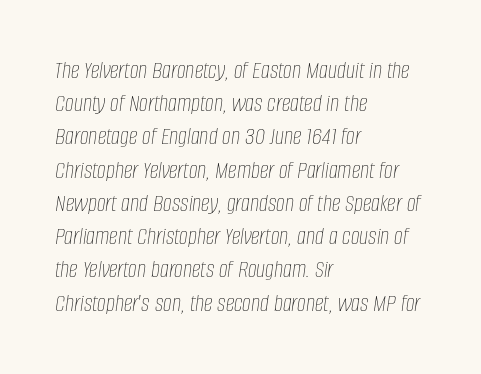
This sample is left-justified, so line endings fall wherever the words run out. This reads as an unemphasized weight, regular at the heaviest. Is there much room between lines? A standard amount, neither cramped nor airy. The strip under each line holds only bare page.
